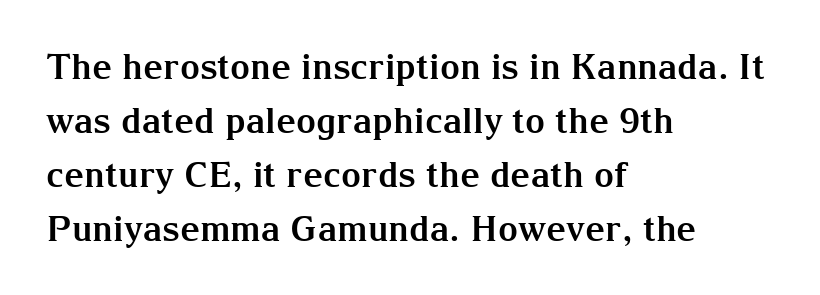
Q: Is the text bold? A: Yes.
Q: Is the text italic (slanted)? A: No, it is upright.
Q: Is the typeface a serif or a sans-serif typeface? A: Serif.
Q: Is the text underlined? A: No.
Q: How is the paragraph aligned? A: Left-aligned.
Q: Is the spacing between letters normal or unusually wide? A: Normal.
Q: Is the spacing between lines tight, normal or loose? A: Normal.
Q: Width (condensed, normal, or wide)? A: Normal.
Q: Stroke contrast? A: Medium.
Q: x-height? A: Medium.
Q: Monospaced? A: No.
